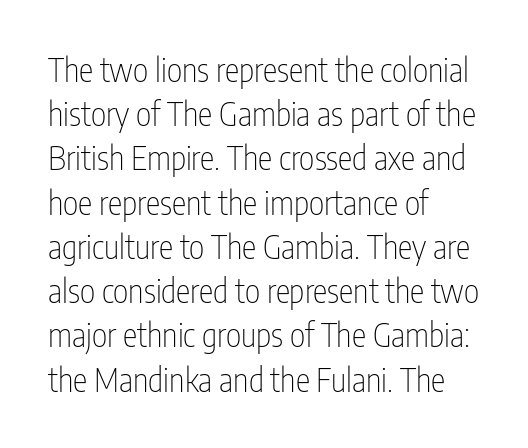
The type family on display is of the sans-serif kind. Varying glyph widths throughout — classic text-font behaviour. Posture: vertical. This rendering uses left alignment, leaving the right contour irregular. The space between consecutive lines is moderate. Only glyphs here, with clear space below each row.
